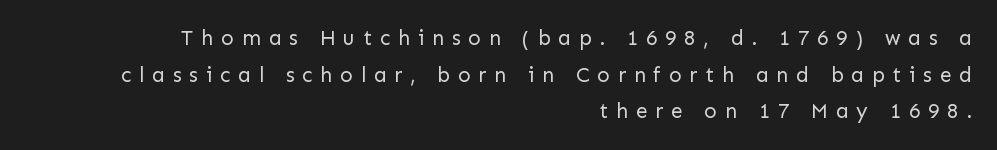
The image shows 21 px text type, upright; set right-aligned, line spacing 1.75x, unusually wide letter spacing (+0.37 em), not underlined.
